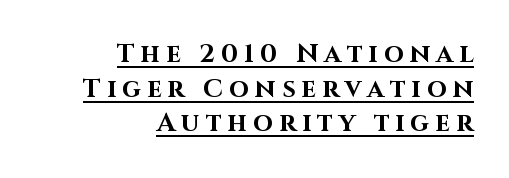
Q: Is the text bold? A: Yes.
Q: Is the text italic (slanted)? A: No, it is upright.
Q: Is the text underlined? A: Yes.
Q: How is the paragraph aligned? A: Right-aligned.
Q: Is the spacing between letters normal or unusually wide? A: Unusually wide.
Q: Is the spacing between lines tight, normal or loose? A: Normal.
